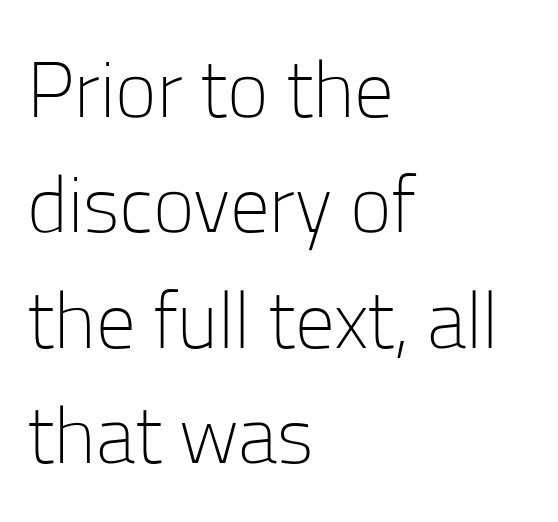
Q: Is the text bold? A: No.
Q: Is the text italic (slanted)? A: No, it is upright.
Q: Is the typeface a serif or a sans-serif typeface? A: Sans-serif.
Q: Is the text underlined? A: No.
Q: How is the paragraph aligned? A: Left-aligned.
Q: Is the spacing between letters normal or unusually wide? A: Normal.
Q: Is the spacing between lines tight, normal or loose? A: Normal.
Q: Width (condensed, normal, or wide)? A: Normal.
Q: Stroke contrast? A: Low.
Q: x-height? A: Medium.
Q: Monospaced? A: No.
